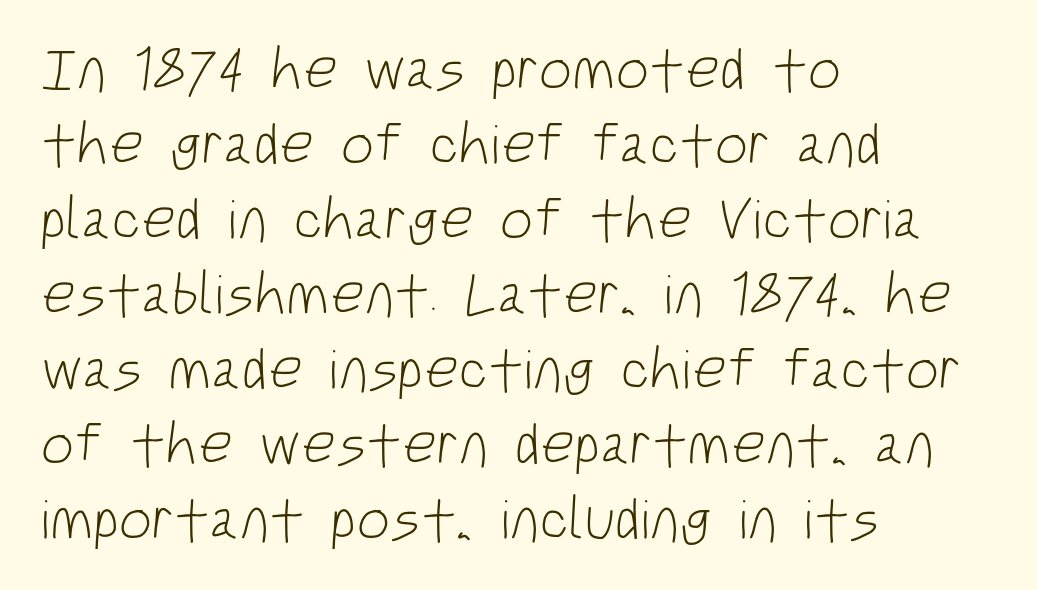
The image shows 59 px light, condensed sans-serif type; set left-aligned, normal line spacing (1.27x), normal letter spacing, not underlined; low stroke contrast and a large x-height.
